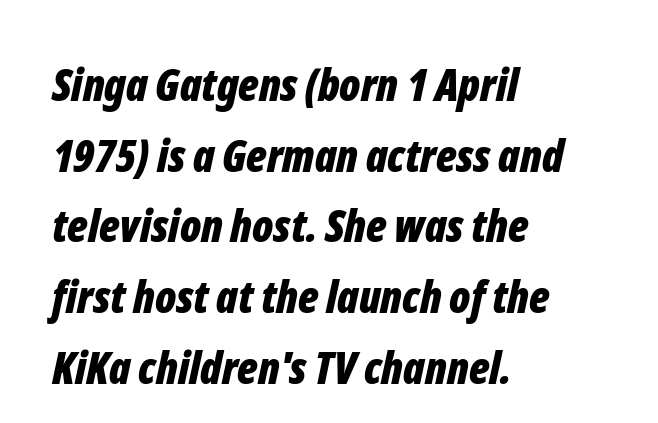
The image shows 45 px bold, condensed type, italic (leaning right); set left-aligned, normal line spacing (1.57x), normal letter spacing, not underlined; low stroke contrast and a medium x-height.
